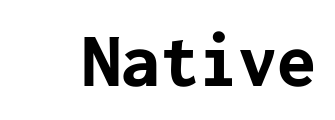
{"serif": "no", "italic": "no", "bold": "yes", "weight": "bold", "width": "normal", "stroke_contrast": "low", "x_height": "medium", "underline": "no", "letter_spacing": "normal", "letter_spacing_em": 0.0, "glyph_px": 78}
